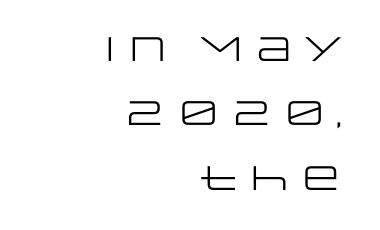
The lines are quadded right. Here the designer chose a conventional face with non-uniform glyph widths. Think standard paragraph weight, or any step lighter than that. The lettering holds an erect, upright posture throughout. Is the letter spacing exaggerated? No — it looks like the ordinary default.
